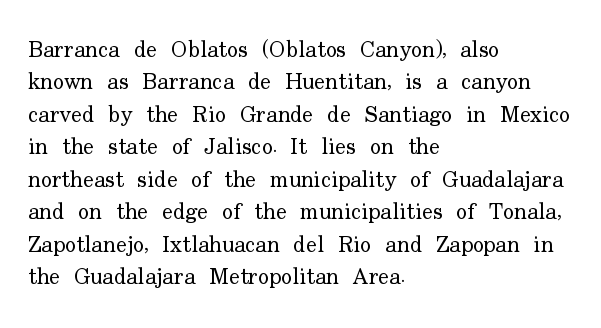
The image shows 23 px text type, upright; set left-aligned, normal line spacing (1.41x), normal letter spacing, not underlined.
